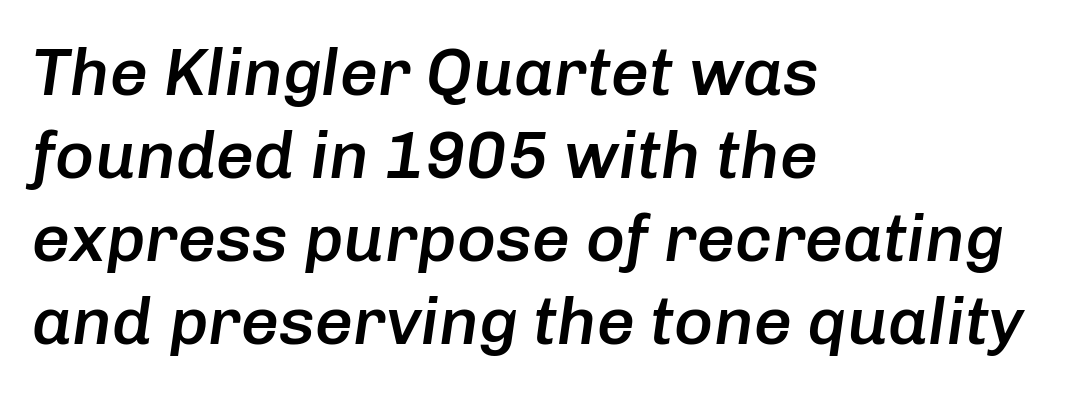
The image shows 67 px semibold type, italic (leaning right); set left-aligned, line spacing 1.24x, normal letter spacing, not underlined; low stroke contrast and a medium x-height.
